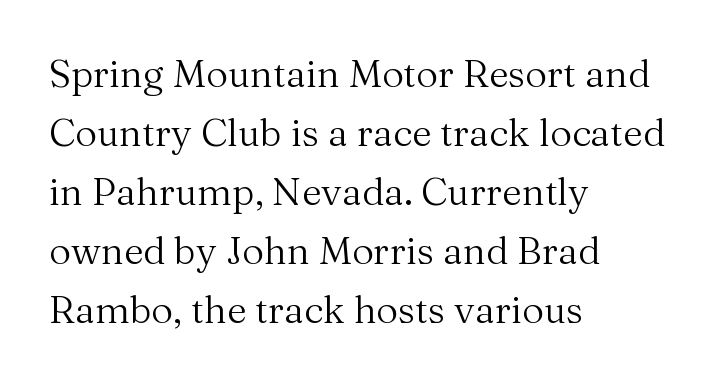
{"serif": "yes", "italic": "no", "bold": "no", "weight": "regular", "width": "normal", "stroke_contrast": "medium", "x_height": "medium", "monospaced": "no", "underline": "no", "align": "left", "line_spacing": "normal", "line_spacing_ratio": 1.55, "letter_spacing": "normal", "letter_spacing_em": 0.0, "glyph_px": 38}
